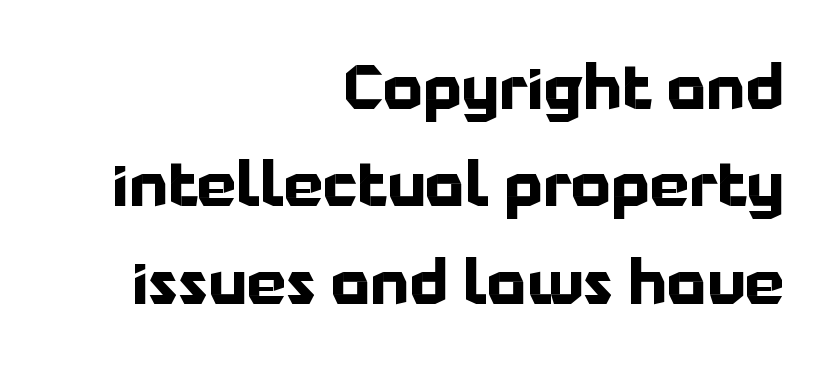
Q: Is the text bold? A: Yes.
Q: Is the text italic (slanted)? A: No, it is upright.
Q: Is the typeface a serif or a sans-serif typeface? A: Sans-serif.
Q: Is the text underlined? A: No.
Q: How is the paragraph aligned? A: Right-aligned.
Q: Is the spacing between letters normal or unusually wide? A: Normal.
Q: Is the spacing between lines tight, normal or loose? A: Normal.
Q: Width (condensed, normal, or wide)? A: Normal.
Q: Stroke contrast? A: Low.
Q: x-height? A: Medium.
Q: Monospaced? A: No.
